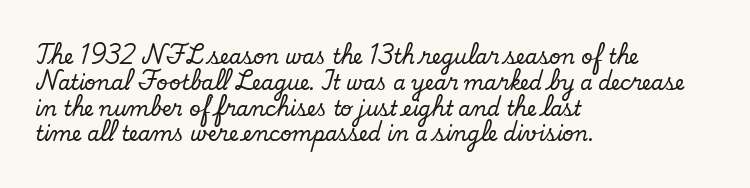
{"underline": "no", "align": "left", "line_spacing": "normal", "line_spacing_ratio": 1.29, "letter_spacing": "normal", "letter_spacing_em": 0.0, "glyph_px": 20}
